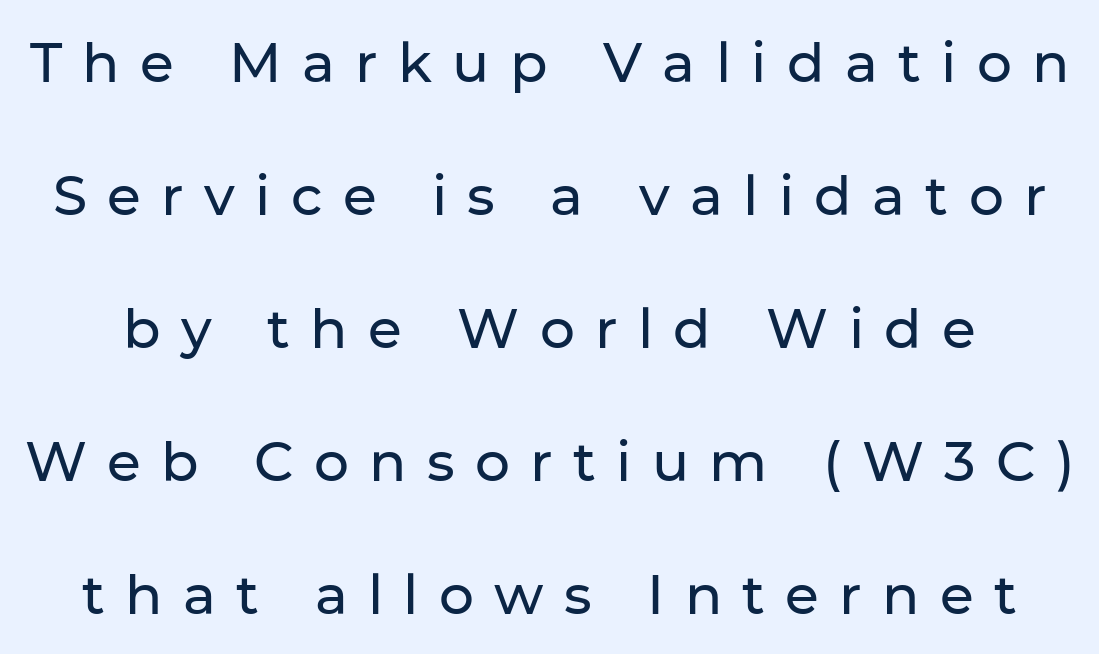
{"serif": "no", "italic": "no", "width": "normal", "stroke_contrast": "low", "x_height": "medium", "monospaced": "no", "underline": "no", "line_spacing": "loose", "line_spacing_ratio": 2.42, "letter_spacing": "wide", "letter_spacing_em": 0.37, "glyph_px": 55}
